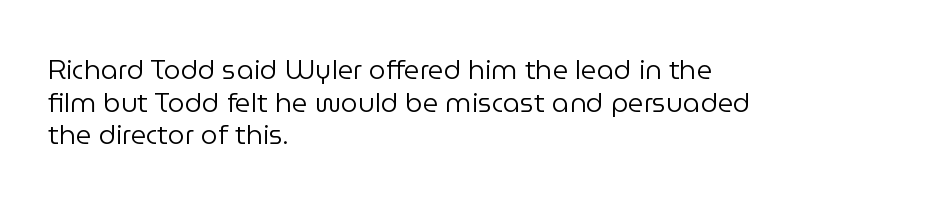
{"italic": "no", "bold": "no", "underline": "no", "align": "left", "line_spacing_ratio": 1.21, "letter_spacing": "normal", "letter_spacing_em": 0.0, "glyph_px": 27}
